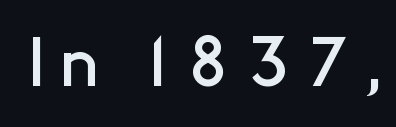
Q: Is the text bold? A: No.
Q: Is the text italic (slanted)? A: No, it is upright.
Q: Is the typeface a serif or a sans-serif typeface? A: Sans-serif.
Q: Is the text underlined? A: No.
Q: Is the spacing between letters normal or unusually wide? A: Unusually wide.
Q: Width (condensed, normal, or wide)? A: Normal.
Q: Stroke contrast? A: Low.
Q: x-height? A: Medium.
Q: Monospaced? A: No.
